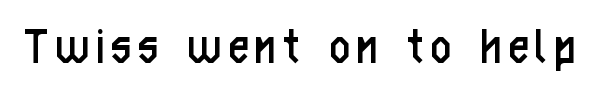
The image shows 55 px regular-weight, condensed sans-serif type, upright; set not underlined; low stroke contrast and a medium x-height.
